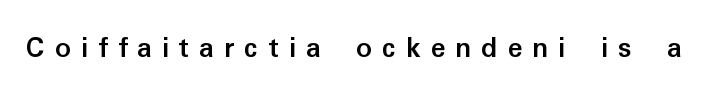
{"serif": "no", "italic": "no", "bold": "yes", "weight": "semibold", "width": "normal", "stroke_contrast": "low", "x_height": "medium", "monospaced": "no", "underline": "no", "letter_spacing": "wide", "letter_spacing_em": 0.32, "glyph_px": 31}
